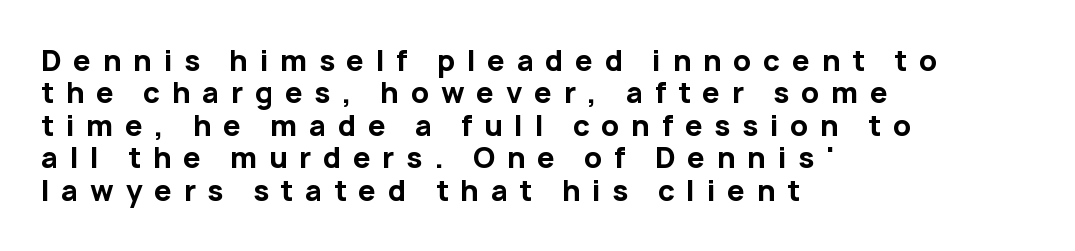
Q: Is the text bold? A: Yes.
Q: Is the text italic (slanted)? A: No, it is upright.
Q: Is the typeface a serif or a sans-serif typeface? A: Sans-serif.
Q: Is the text underlined? A: No.
Q: How is the paragraph aligned? A: Left-aligned.
Q: Is the spacing between letters normal or unusually wide? A: Unusually wide.
Q: Width (condensed, normal, or wide)? A: Normal.
Q: Stroke contrast? A: Low.
Q: x-height? A: Medium.
Q: Monospaced? A: No.
